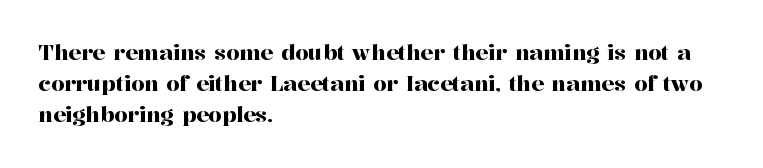
{"italic": "no", "underline": "no", "align": "left", "line_spacing": "normal", "line_spacing_ratio": 1.48, "letter_spacing": "normal", "letter_spacing_em": 0.0, "glyph_px": 21}
